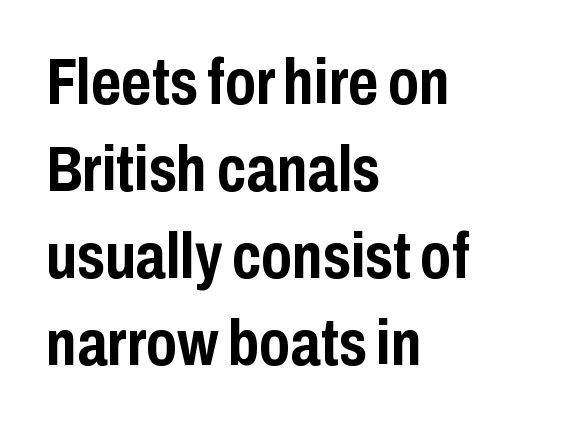
Characters remain perfectly vertical along every line. Think of a printed novel: that variable character pitch is what you see here. This sample is left-justified, so line endings fall wherever the words run out. Heft: maximum for text — a bold. Glyph-to-glyph distance matches everyday printed text. Letterform terminals end flat and unadorned throughout the passage.
